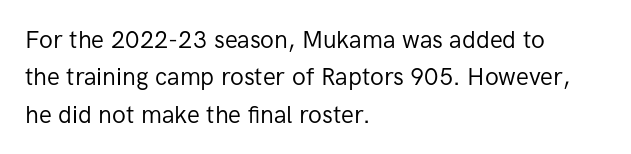
The image shows 24 px text type, upright; set left-aligned, normal line spacing (1.56x), normal letter spacing, not underlined.
